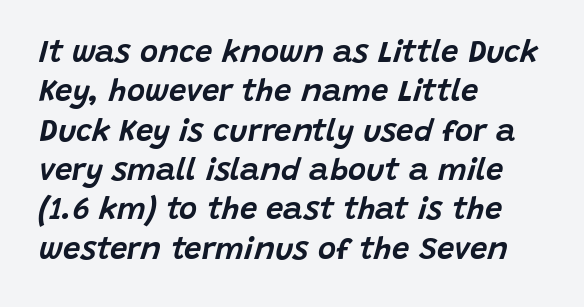
Slant detected: the letters are inclined. The lines sit at an ordinary, default distance from one another. The rendering uses natural spacing where letterforms have individual widths. The space beneath each line is pristine and unruled.
